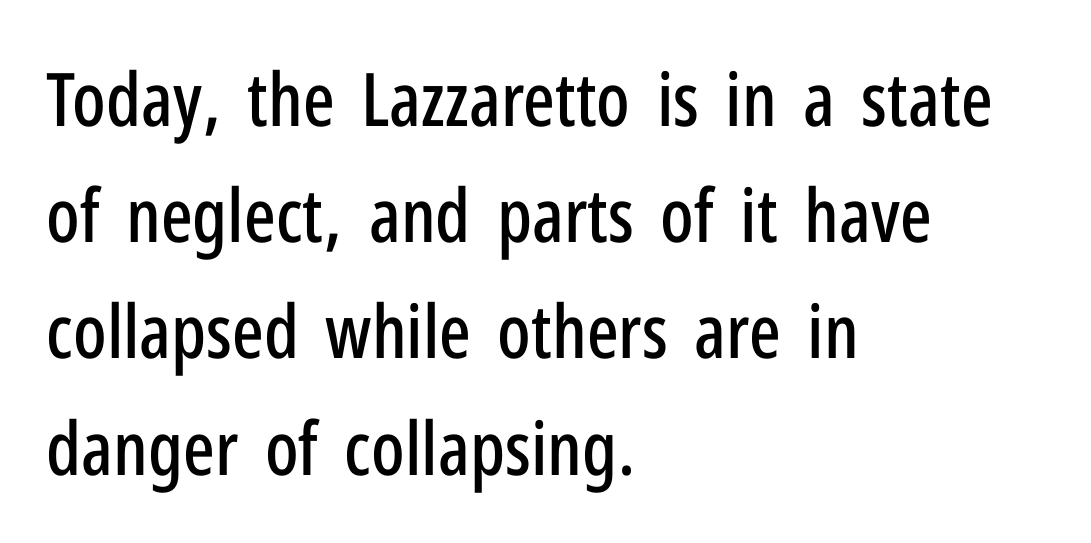
{"serif": "no", "italic": "no", "width": "condensed", "stroke_contrast": "low", "x_height": "medium", "monospaced": "no", "underline": "no", "align": "left", "line_spacing": "normal", "line_spacing_ratio": 1.57, "letter_spacing": "normal", "letter_spacing_em": 0.0, "glyph_px": 74}
